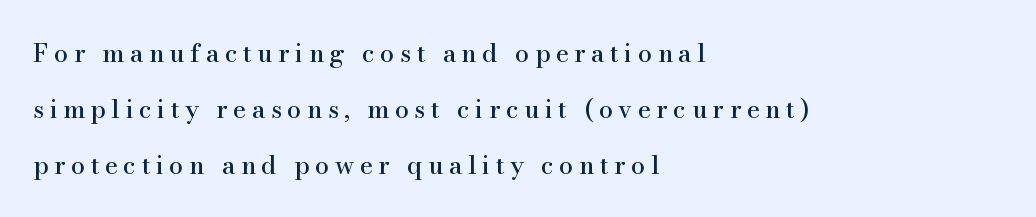
{"italic": "no", "underline": "no", "align": "left", "line_spacing": "loose", "line_spacing_ratio": 2.24, "letter_spacing": "wide", "letter_spacing_em": 0.22, "glyph_px": 25}
